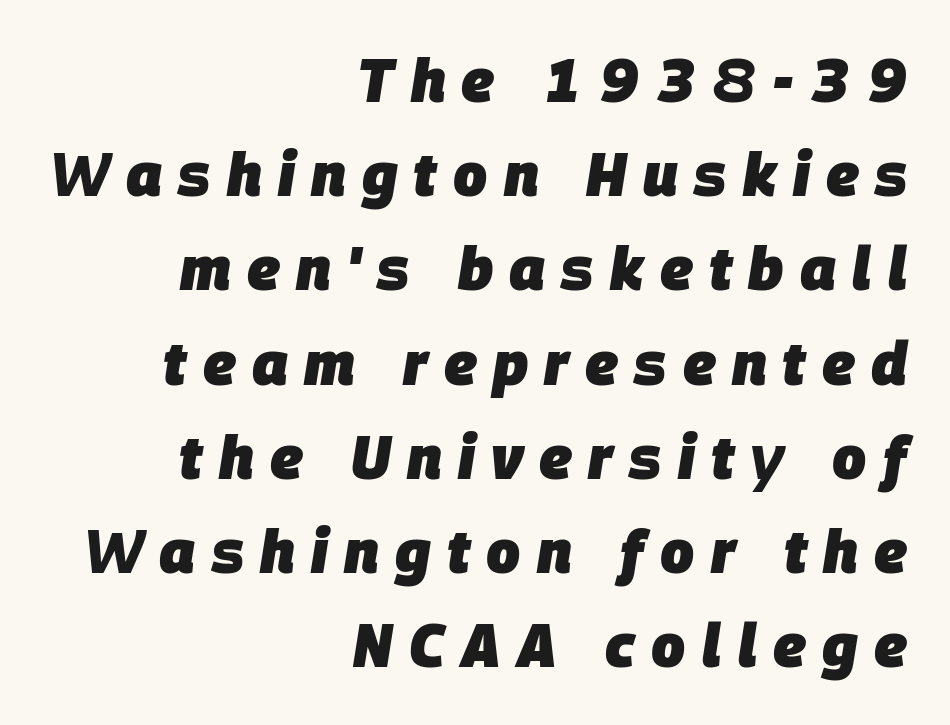
Q: Is the text bold? A: Yes.
Q: Is the text italic (slanted)? A: Yes, it leans right by about 9 degrees.
Q: Is the text underlined? A: No.
Q: How is the paragraph aligned? A: Right-aligned.
Q: Is the spacing between letters normal or unusually wide? A: Unusually wide.
Q: Is the spacing between lines tight, normal or loose? A: Normal.
Q: Width (condensed, normal, or wide)? A: Normal.
Q: Stroke contrast? A: Low.
Q: x-height? A: Large.
Q: Monospaced? A: No.
